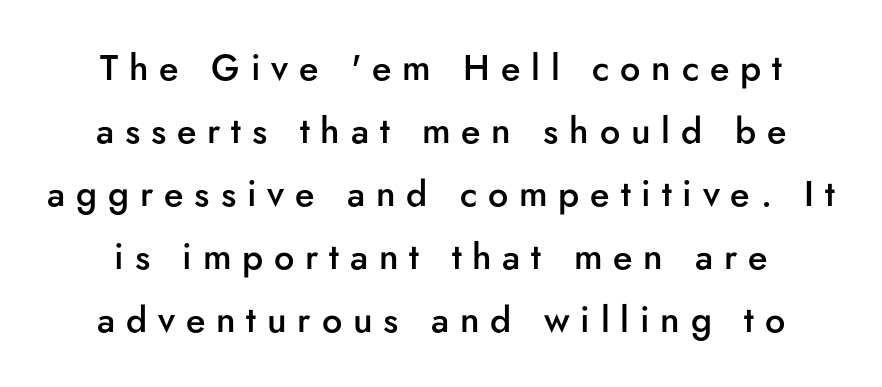
{"serif": "no", "italic": "no", "bold": "semi", "weight": "semibold", "width": "normal", "stroke_contrast": "low", "x_height": "small", "monospaced": "no", "underline": "no", "line_spacing_ratio": 1.75, "letter_spacing": "wide", "letter_spacing_em": 0.3, "glyph_px": 36}
